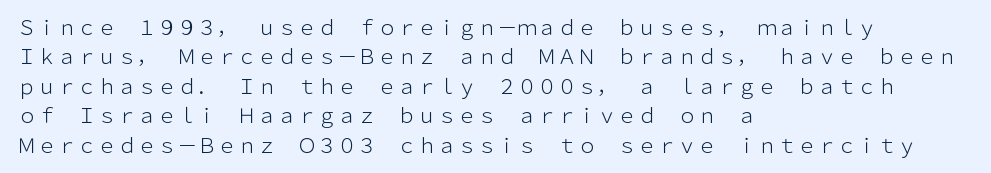
Q: Is the text bold? A: No.
Q: Is the text italic (slanted)? A: No, it is upright.
Q: Is the text underlined? A: No.
Q: How is the paragraph aligned? A: Left-aligned.
Q: Is the spacing between letters normal or unusually wide? A: Normal.
Q: Is the spacing between lines tight, normal or loose? A: Normal.
